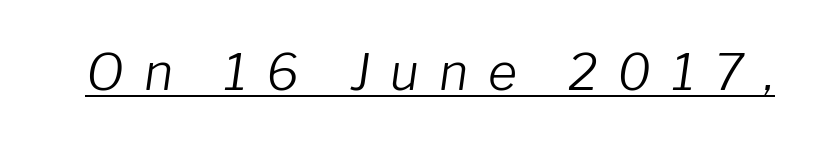
The image shows 50 px light type, italic (leaning right); set unusually wide letter spacing (+0.4 em), underlined; low stroke contrast and a medium x-height.
